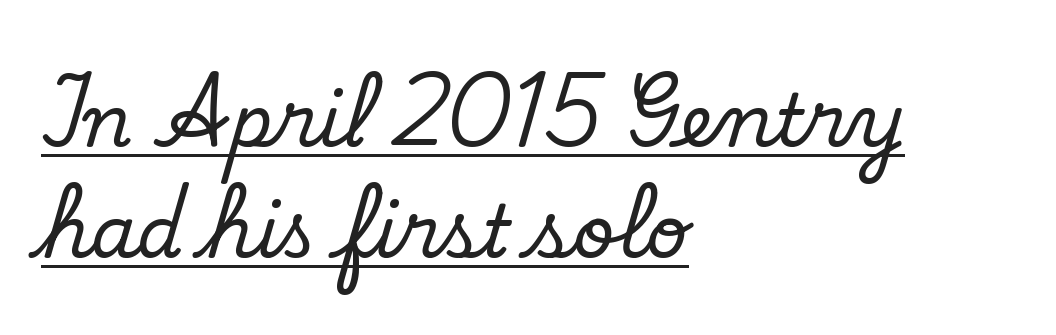
Students, observe the line beneath the letters — that is underlining. The passage shown is typed in a proportional face where columns would drift. Leading: standard. Standard letterfit; no display-style spreading of the glyphs.
